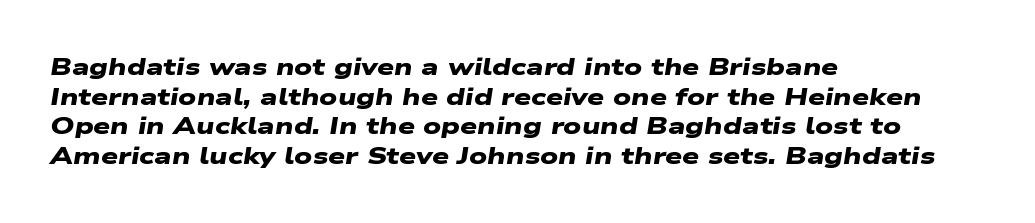
Q: Is the text bold? A: Yes.
Q: Is the text underlined? A: No.
Q: How is the paragraph aligned? A: Left-aligned.
Q: Is the spacing between letters normal or unusually wide? A: Normal.
